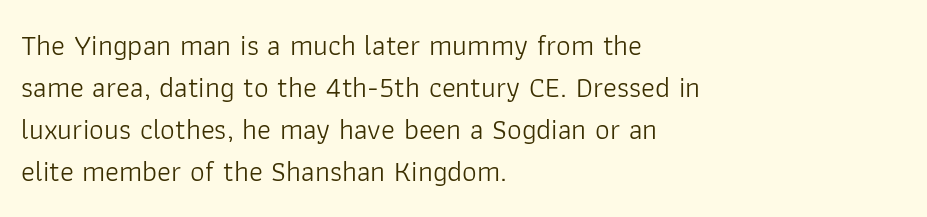
The characters are drawn with everyday or finer stroke widths. Proportional: the letters do not fall into vertical columns. The font family rendered here belongs to the sans-serif group. Quick note: interline space is typical. The setting favours the left margin, as ordinary paragraphs usually do. The lettering stays uniformly vertical, giving the passage a roman look.
